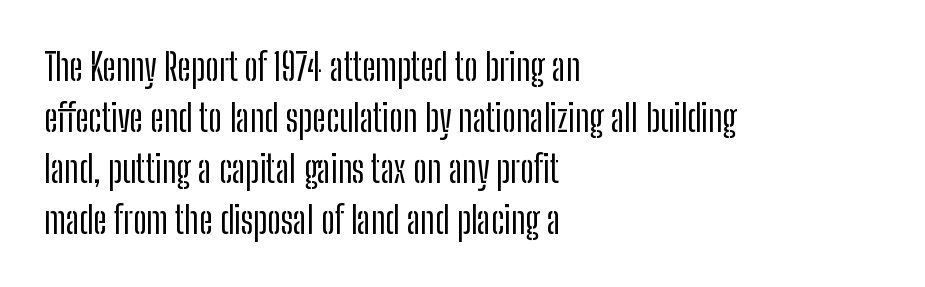
Q: Is the text italic (slanted)? A: No, it is upright.
Q: Is the typeface a serif or a sans-serif typeface? A: Sans-serif.
Q: Is the text underlined? A: No.
Q: How is the paragraph aligned? A: Left-aligned.
Q: Is the spacing between letters normal or unusually wide? A: Normal.
Q: Is the spacing between lines tight, normal or loose? A: Normal.
Q: Width (condensed, normal, or wide)? A: Condensed.
Q: Stroke contrast? A: Low.
Q: x-height? A: Medium.
Q: Monospaced? A: No.
